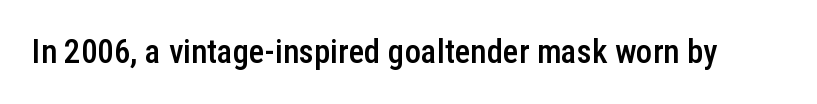
Q: Is the text bold? A: Semi-bold.
Q: Is the text italic (slanted)? A: No, it is upright.
Q: Is the typeface a serif or a sans-serif typeface? A: Sans-serif.
Q: Is the text underlined? A: No.
Q: Is the spacing between letters normal or unusually wide? A: Normal.
Q: Width (condensed, normal, or wide)? A: Condensed.
Q: Stroke contrast? A: Low.
Q: x-height? A: Medium.
Q: Monospaced? A: No.
